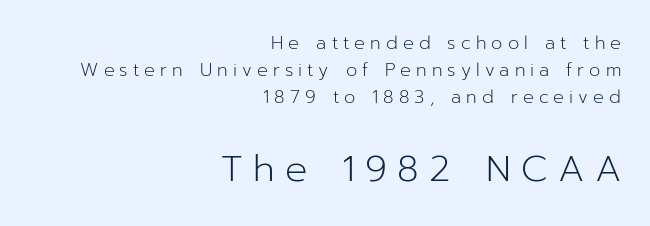
Q: Is the text bold? A: No.
Q: Is the text italic (slanted)? A: No, it is upright.
Q: Is the typeface a serif or a sans-serif typeface? A: Sans-serif.
Q: Is the text underlined? A: No.
Q: How is the paragraph aligned? A: Right-aligned.
Q: Is the spacing between letters normal or unusually wide? A: Unusually wide.
Q: Is the spacing between lines tight, normal or loose? A: Normal.
Q: Which block of text is set in a larger size, the first (top) or the second (bottom)? A: The second (bottom) one.
Q: Width (condensed, normal, or wide)? A: Normal.
Q: Stroke contrast? A: Low.
Q: x-height? A: Medium.
Q: Monospaced? A: No.
